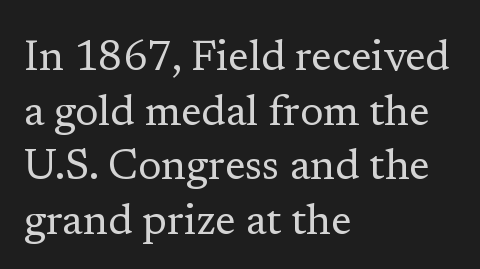
Any mark beneath the type? The region is blank. Short note: letters normally spaced. Compared with a typical body face, this is equally light or lighter still. Each letter keeps its own natural width here, so spacing adapts to shape.
